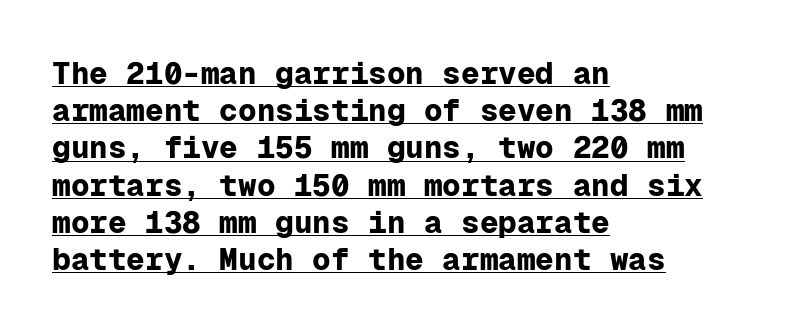
The image shows 31 px bold sans-serif type, upright, monospaced; set left-aligned, line spacing 1.2x, normal letter spacing, underlined; low stroke contrast and a medium x-height.
